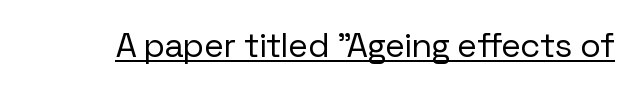
Letterform terminals end flat and unadorned throughout the passage. The rendered words wear a rule along their underside. Is this a fixed-width face? No — the glyphs have proportional, varying widths. The strokes are not fattened; the text isn't bold. Here the glyphs are tracked normally, forming tight word shapes.
